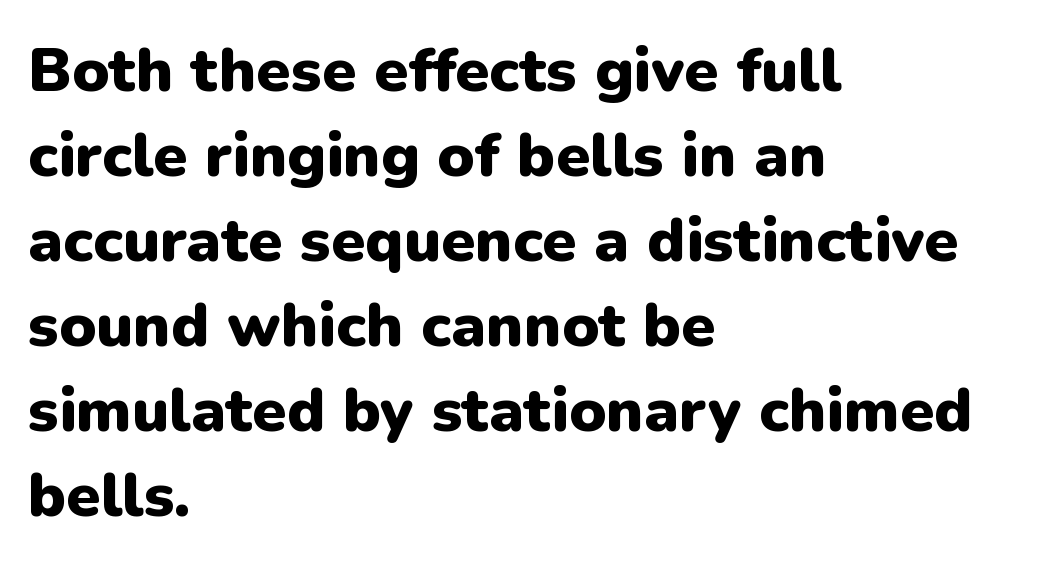
The characters look thick and weighty, a clear bold. The lines are quadded left. Vertical spacing — default. Quick note: not italic, upright.
